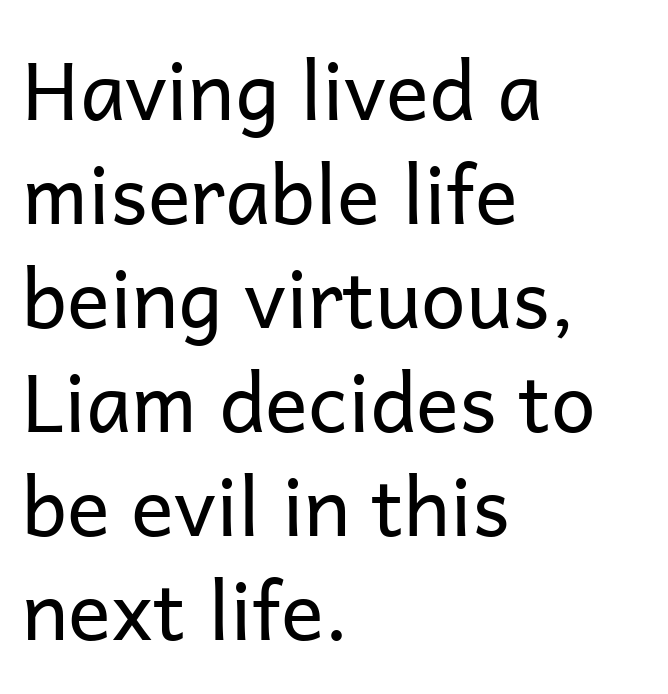
Q: Is the text bold? A: No.
Q: Is the text italic (slanted)? A: No, it is upright.
Q: Is the typeface a serif or a sans-serif typeface? A: Sans-serif.
Q: Is the text underlined? A: No.
Q: How is the paragraph aligned? A: Left-aligned.
Q: Is the spacing between letters normal or unusually wide? A: Normal.
Q: Is the spacing between lines tight, normal or loose? A: Normal.
Q: Width (condensed, normal, or wide)? A: Normal.
Q: Stroke contrast? A: Low.
Q: x-height? A: Medium.
Q: Monospaced? A: No.
